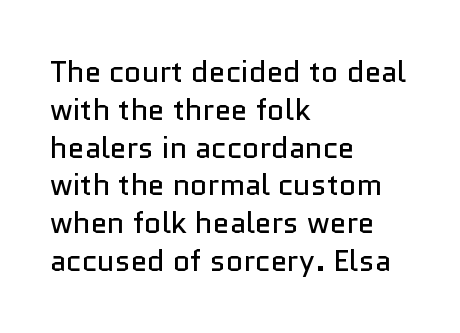
Q: Is the text bold? A: No.
Q: Is the text italic (slanted)? A: No, it is upright.
Q: Is the typeface a serif or a sans-serif typeface? A: Sans-serif.
Q: Is the text underlined? A: No.
Q: How is the paragraph aligned? A: Left-aligned.
Q: Is the spacing between letters normal or unusually wide? A: Normal.
Q: Is the spacing between lines tight, normal or loose? A: Normal.
Q: Width (condensed, normal, or wide)? A: Normal.
Q: Stroke contrast? A: Low.
Q: x-height? A: Medium.
Q: Monospaced? A: No.
